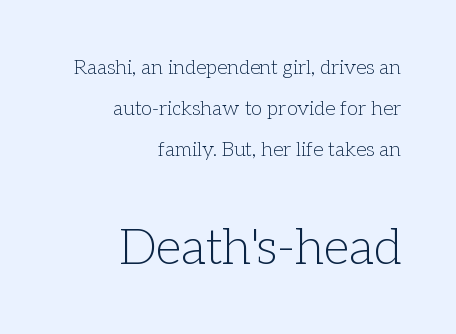
The image shows 50 px light serif type, upright; set right-aligned, loose line spacing (2.05x), normal letter spacing, not underlined; the second (bottom) block is 2.5x larger; low stroke contrast and a medium x-height.
